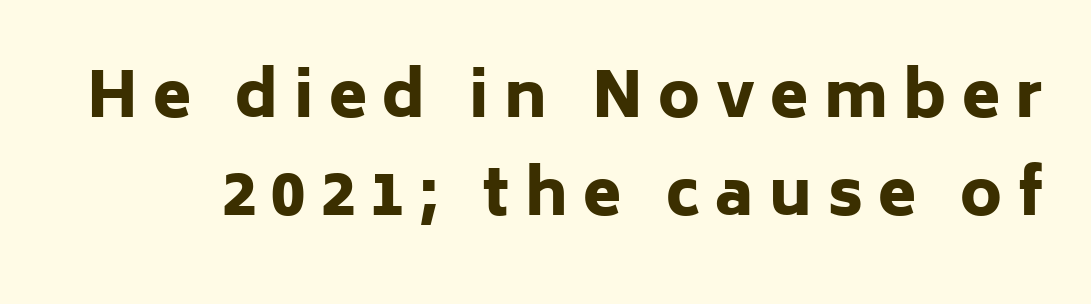
Q: Is the text bold? A: Yes.
Q: Is the text italic (slanted)? A: No, it is upright.
Q: Is the typeface a serif or a sans-serif typeface? A: Sans-serif.
Q: Is the text underlined? A: No.
Q: Is the spacing between letters normal or unusually wide? A: Unusually wide.
Q: Is the spacing between lines tight, normal or loose? A: Normal.
Q: Width (condensed, normal, or wide)? A: Normal.
Q: Stroke contrast? A: Low.
Q: x-height? A: Medium.
Q: Monospaced? A: No.
